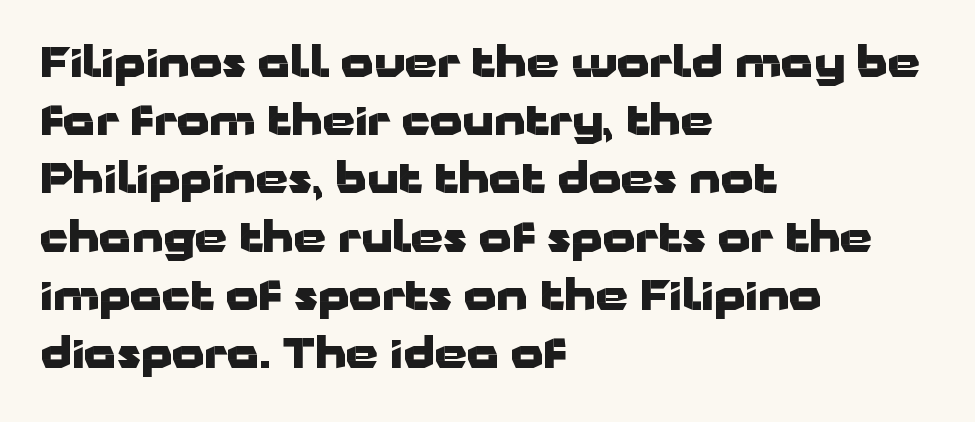
Q: Is the text bold? A: Yes.
Q: Is the text italic (slanted)? A: No, it is upright.
Q: Is the typeface a serif or a sans-serif typeface? A: Sans-serif.
Q: Is the text underlined? A: No.
Q: How is the paragraph aligned? A: Left-aligned.
Q: Is the spacing between letters normal or unusually wide? A: Normal.
Q: Is the spacing between lines tight, normal or loose? A: Normal.
Q: Width (condensed, normal, or wide)? A: Wide.
Q: Stroke contrast? A: Low.
Q: x-height? A: Medium.
Q: Monospaced? A: No.
